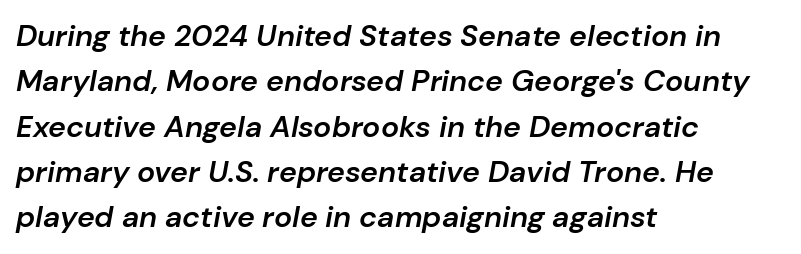
{"italic": "yes", "lean": "right", "slant_degrees": 10, "bold": "semi", "weight": "semibold", "width": "normal", "stroke_contrast": "low", "x_height": "medium", "monospaced": "no", "underline": "no", "align": "left", "line_spacing": "normal", "line_spacing_ratio": 1.51, "letter_spacing": "normal", "letter_spacing_em": 0.0, "glyph_px": 30}
